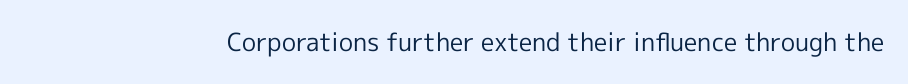
{"italic": "no", "bold": "no", "underline": "no", "letter_spacing": "normal", "letter_spacing_em": 0.0, "glyph_px": 25}
